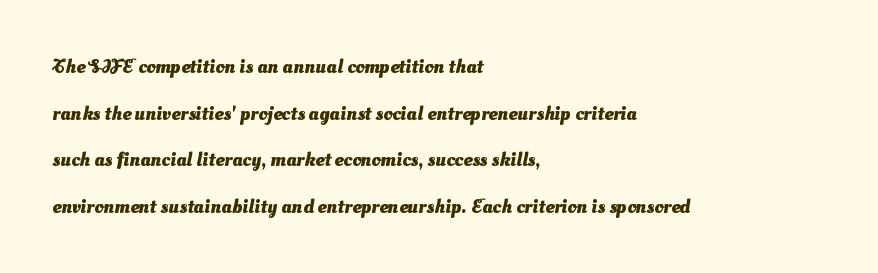
Q: Is the text bold? A: Yes.
Q: Is the text underlined? A: No.
Q: How is the paragraph aligned? A: Left-aligned.
Q: Is the spacing between letters normal or unusually wide? A: Normal.
Q: Is the spacing between lines tight, normal or loose? A: Loose.
